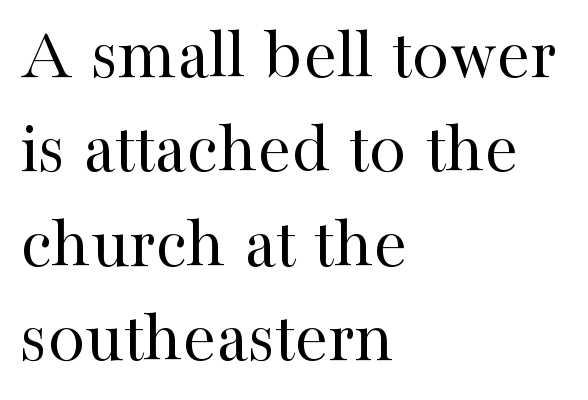
The image shows 75 px regular-weight serif type, upright; set left-aligned, normal line spacing (1.26x), normal letter spacing, not underlined; high stroke contrast and a medium x-height.
